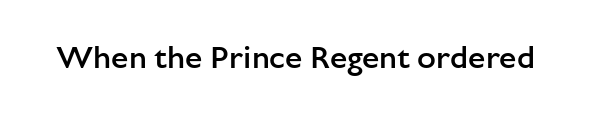
Q: Is the text bold? A: Semi-bold.
Q: Is the text italic (slanted)? A: No, it is upright.
Q: Is the typeface a serif or a sans-serif typeface? A: Sans-serif.
Q: Is the text underlined? A: No.
Q: Is the spacing between letters normal or unusually wide? A: Normal.
Q: Width (condensed, normal, or wide)? A: Normal.
Q: Stroke contrast? A: Low.
Q: x-height? A: Medium.
Q: Monospaced? A: No.
